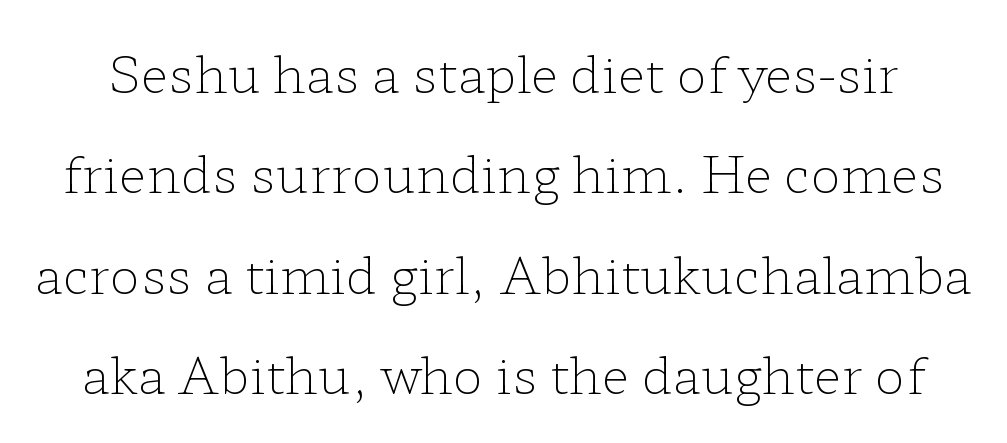
{"serif": "yes", "italic": "no", "bold": "no", "weight": "light", "width": "wide", "stroke_contrast": "low", "x_height": "medium", "monospaced": "no", "underline": "no", "line_spacing": "loose", "line_spacing_ratio": 1.97, "letter_spacing": "normal", "letter_spacing_em": 0.0, "glyph_px": 51}
